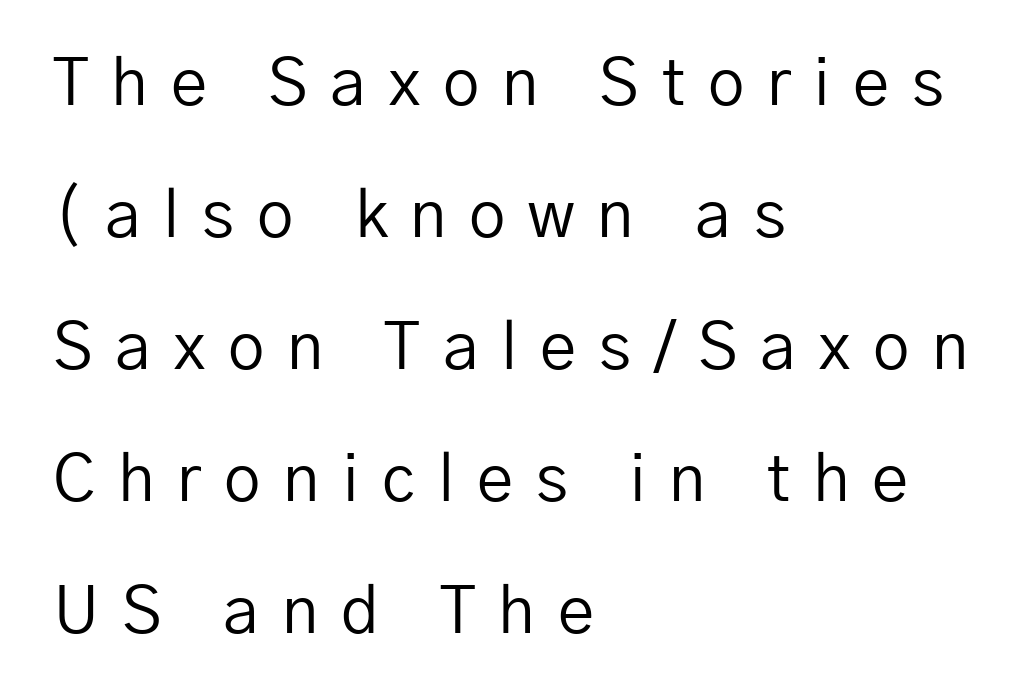
You could fit nearly another row in the gap between these rows. There is plenty of visible air inserted between adjacent glyphs. Which margin do the lines hug? The left one — the right edge is uneven. The area under the type is left untouched.
